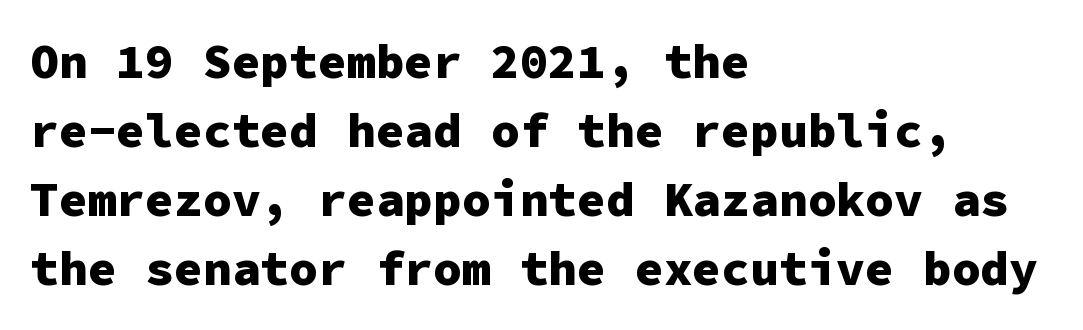
This is roman type, the default non-slanted kind. This sample uses plain, unmodified letter spacing. You can tell from the bare stems that sans-serif type was used. Line starts are locked; line ends wander. Check under the words: just untouched page.
